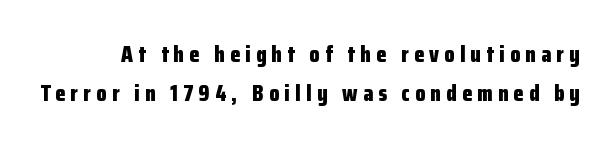
Q: Is the text bold? A: Yes.
Q: Is the text italic (slanted)? A: No, it is upright.
Q: Is the text underlined? A: No.
Q: Is the spacing between letters normal or unusually wide? A: Unusually wide.
Q: Is the spacing between lines tight, normal or loose? A: Normal.
